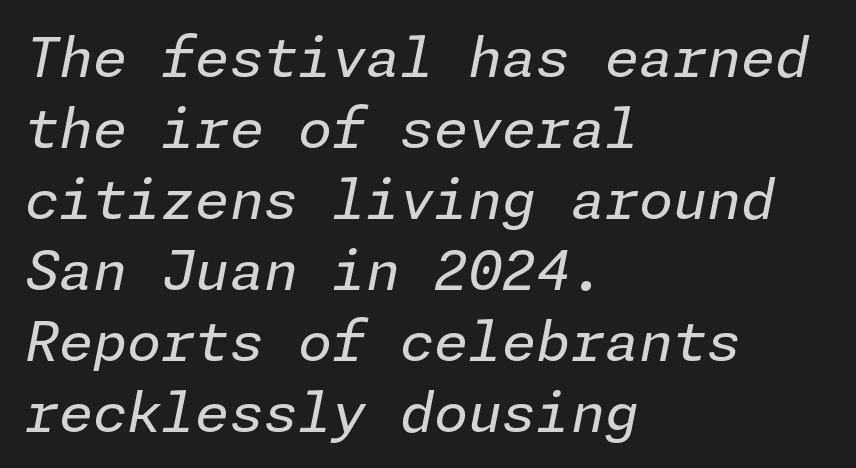
The image shows 55 px regular-weight type, italic (leaning right); set left-aligned, normal line spacing (1.29x), normal letter spacing, not underlined; low stroke contrast and a medium x-height.
